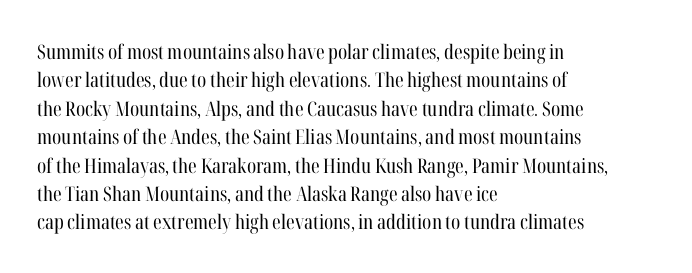
{"italic": "no", "bold": "no", "underline": "no", "align": "left", "line_spacing": "normal", "line_spacing_ratio": 1.42, "letter_spacing": "normal", "letter_spacing_em": 0.0, "glyph_px": 20}
